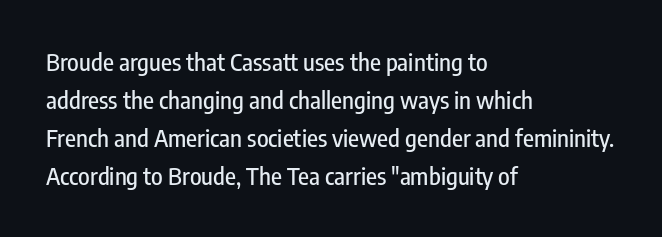
{"italic": "no", "underline": "no", "align": "left", "line_spacing": "normal", "line_spacing_ratio": 1.58, "letter_spacing": "normal", "letter_spacing_em": 0.0, "glyph_px": 24}
